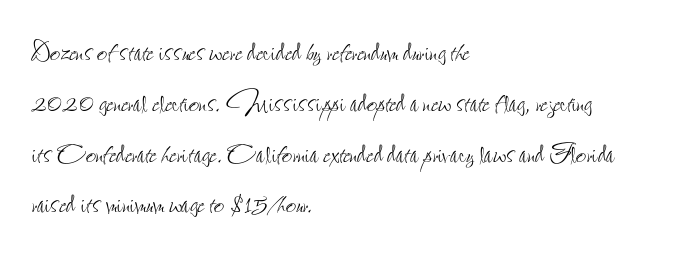
Which margin do the lines hug? The left one — the right edge is uneven. Quick note: interline space is typical. Nothing unusual about the tracking: characters are spaced as the font intends. Plain, unruled lines of type.
